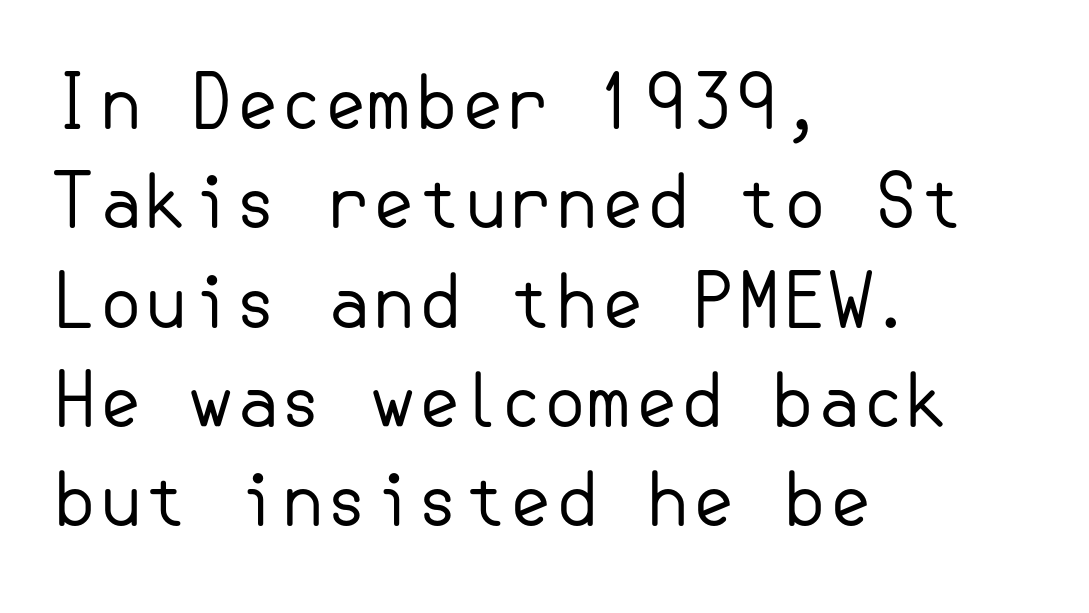
Q: Is the text bold? A: No.
Q: Is the text italic (slanted)? A: No, it is upright.
Q: Is the typeface a serif or a sans-serif typeface? A: Sans-serif.
Q: Is the text underlined? A: No.
Q: How is the paragraph aligned? A: Left-aligned.
Q: Is the spacing between letters normal or unusually wide? A: Normal.
Q: Is the spacing between lines tight, normal or loose? A: Normal.
Q: Width (condensed, normal, or wide)? A: Normal.
Q: Stroke contrast? A: Low.
Q: x-height? A: Small.
